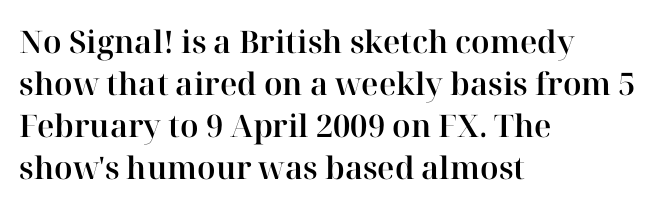
The image shows 31 px serif type, upright; set left-aligned, normal line spacing (1.36x), normal letter spacing, not underlined; high stroke contrast and a medium x-height.
